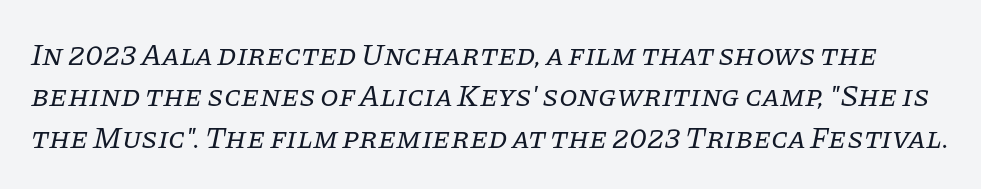
{"serif": "yes", "italic": "yes", "lean": "right", "slant_degrees": 11, "bold": "no", "weight": "regular", "width": "normal", "stroke_contrast": "low", "x_height": "large", "monospaced": "no", "underline": "no", "line_spacing": "normal", "line_spacing_ratio": 1.38, "letter_spacing": "normal", "letter_spacing_em": 0.0, "glyph_px": 30}
